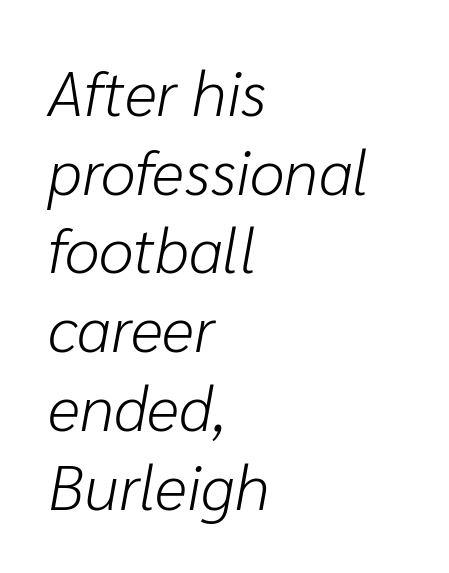
Q: Is the text bold? A: No.
Q: Is the text italic (slanted)? A: Yes, it leans right by about 10 degrees.
Q: Is the text underlined? A: No.
Q: How is the paragraph aligned? A: Left-aligned.
Q: Is the spacing between letters normal or unusually wide? A: Normal.
Q: Is the spacing between lines tight, normal or loose? A: Normal.
Q: Width (condensed, normal, or wide)? A: Normal.
Q: Stroke contrast? A: Low.
Q: x-height? A: Medium.
Q: Monospaced? A: No.
